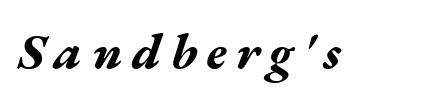
The rendering uses natural spacing where letterforms have individual widths. The specimen reads as italic at a glance. The face used here has the dense, thick strokes of a bold. The words here are not underlined.
